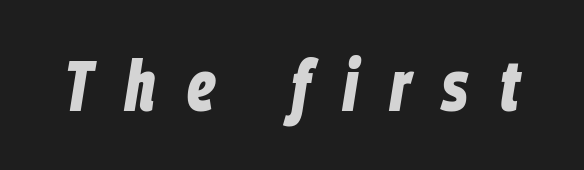
The image shows 71 px bold, condensed type, italic (leaning right); set unusually wide letter spacing (+0.45 em), not underlined; low stroke contrast and a large x-height.
